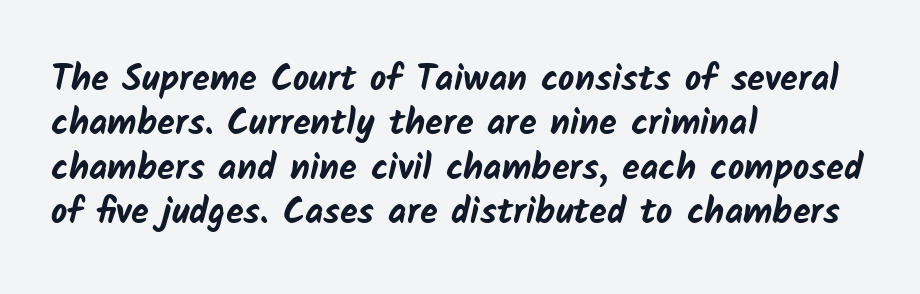
Q: Is the text bold? A: Yes.
Q: Is the typeface a serif or a sans-serif typeface? A: Sans-serif.
Q: Is the text underlined? A: No.
Q: How is the paragraph aligned? A: Left-aligned.
Q: Is the spacing between letters normal or unusually wide? A: Normal.
Q: Width (condensed, normal, or wide)? A: Normal.
Q: Stroke contrast? A: Low.
Q: x-height? A: Medium.
Q: Monospaced? A: No.
